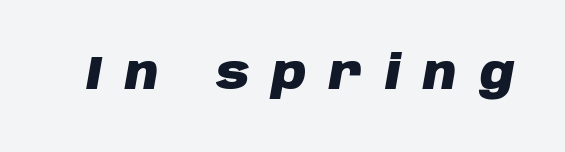
Q: Is the text bold? A: Yes.
Q: Is the text italic (slanted)? A: Yes, it leans right by about 10 degrees.
Q: Is the text underlined? A: No.
Q: Is the spacing between letters normal or unusually wide? A: Unusually wide.
Q: Width (condensed, normal, or wide)? A: Normal.
Q: Stroke contrast? A: Low.
Q: x-height? A: Large.
Q: Monospaced? A: No.
